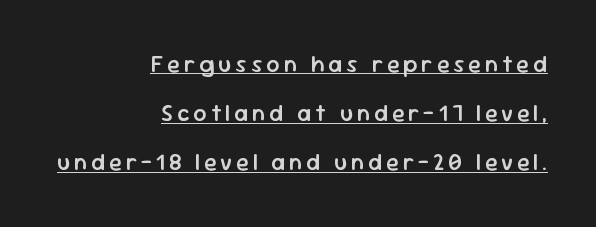
Q: Is the text bold? A: Semi-bold.
Q: Is the text italic (slanted)? A: No, it is upright.
Q: Is the text underlined? A: Yes.
Q: How is the paragraph aligned? A: Right-aligned.
Q: Is the spacing between lines tight, normal or loose? A: Loose.
